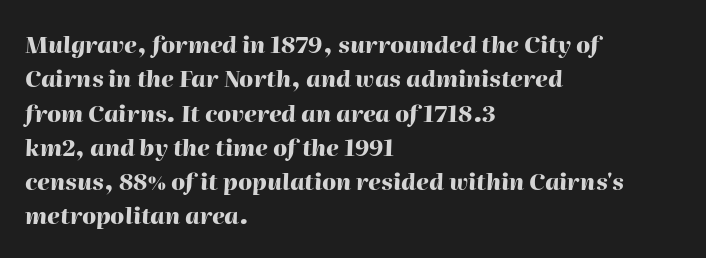
{"italic": "yes", "lean": "right", "slant_degrees": 2, "bold": "yes", "underline": "no", "align": "left", "line_spacing": "normal", "line_spacing_ratio": 1.49, "letter_spacing": "normal", "letter_spacing_em": 0.0, "glyph_px": 23}
